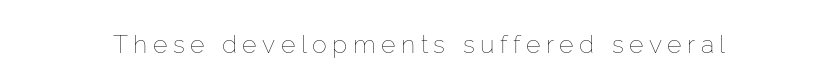
Caption: face not bold, strokes unweighted. Posture: vertical. The letters are spread apart with noticeably loose tracking. The baseline area is clear.
